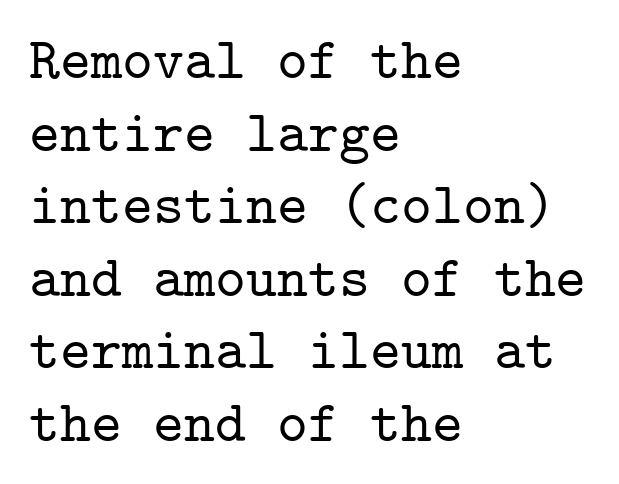
Q: Is the text italic (slanted)? A: No, it is upright.
Q: Is the typeface a serif or a sans-serif typeface? A: Serif.
Q: Is the text underlined? A: No.
Q: How is the paragraph aligned? A: Left-aligned.
Q: Is the spacing between letters normal or unusually wide? A: Normal.
Q: Width (condensed, normal, or wide)? A: Normal.
Q: Stroke contrast? A: Low.
Q: x-height? A: Medium.
Q: Monospaced? A: Yes.
